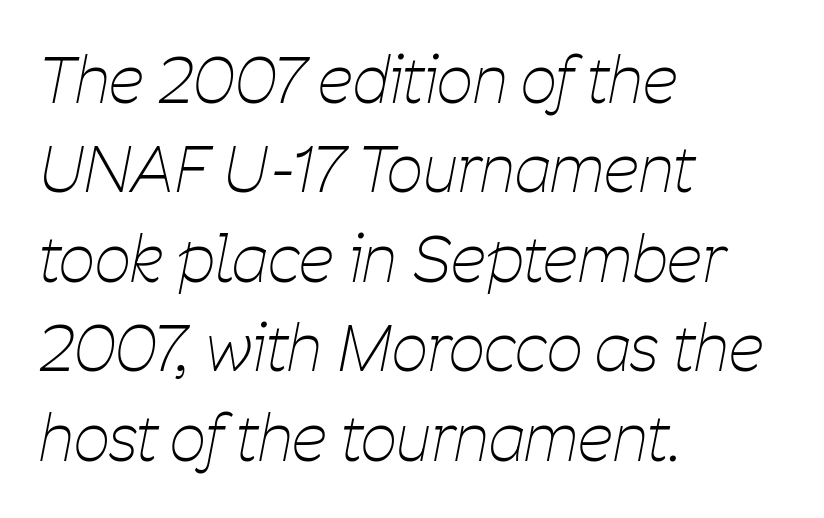
Q: Is the text bold? A: No.
Q: Is the text italic (slanted)? A: Yes, it leans right by about 11 degrees.
Q: Is the text underlined? A: No.
Q: How is the paragraph aligned? A: Left-aligned.
Q: Is the spacing between letters normal or unusually wide? A: Normal.
Q: Is the spacing between lines tight, normal or loose? A: Normal.
Q: Width (condensed, normal, or wide)? A: Condensed.
Q: Stroke contrast? A: Low.
Q: x-height? A: Medium.
Q: Monospaced? A: No.
